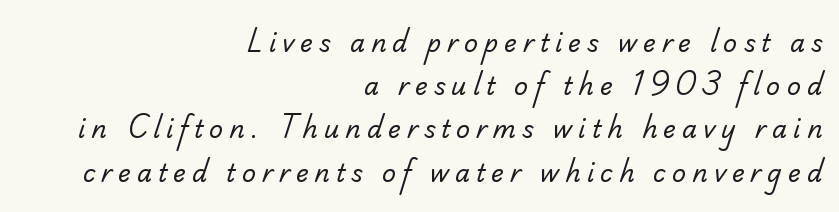
Just letters on the line, the space beneath them empty. Caption: multi-line text, flush right, ragged left. Glyph-to-glyph distance is far greater than everyday printed text. Bold? No — there's no thickening of the strokes.
